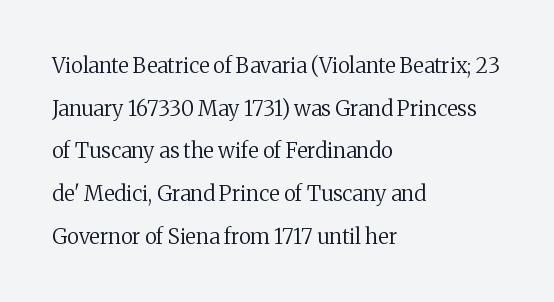
Reading down the column, the eye jumps a long way to each next line. Leftover space on each line is placed entirely after the last word. Check under the words: just untouched page. Stems and bowls with no extra thickness — not bold. Spacing between characters is what you'd get straight out of the box.
